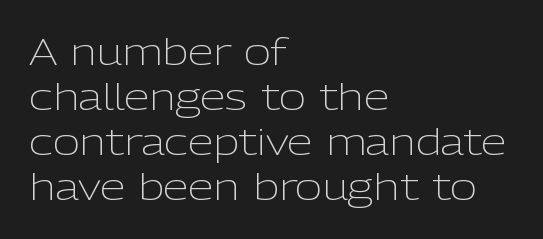
{"serif": "no", "italic": "no", "bold": "no", "weight": "light", "width": "normal", "stroke_contrast": "low", "x_height": "medium", "monospaced": "no", "underline": "no", "align": "left", "line_spacing_ratio": 1.22, "letter_spacing": "normal", "letter_spacing_em": 0.0, "glyph_px": 37}
